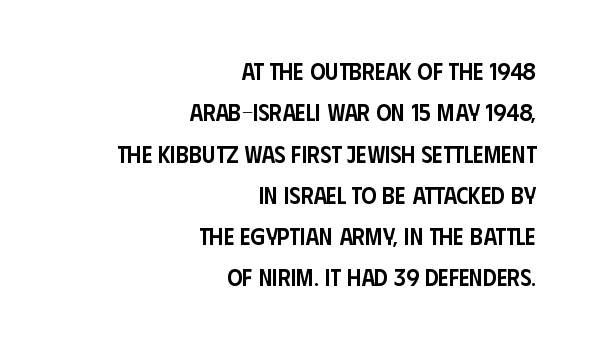
The image shows 24 px text type, upright; set right-aligned, line spacing 1.72x, normal letter spacing, not underlined.
